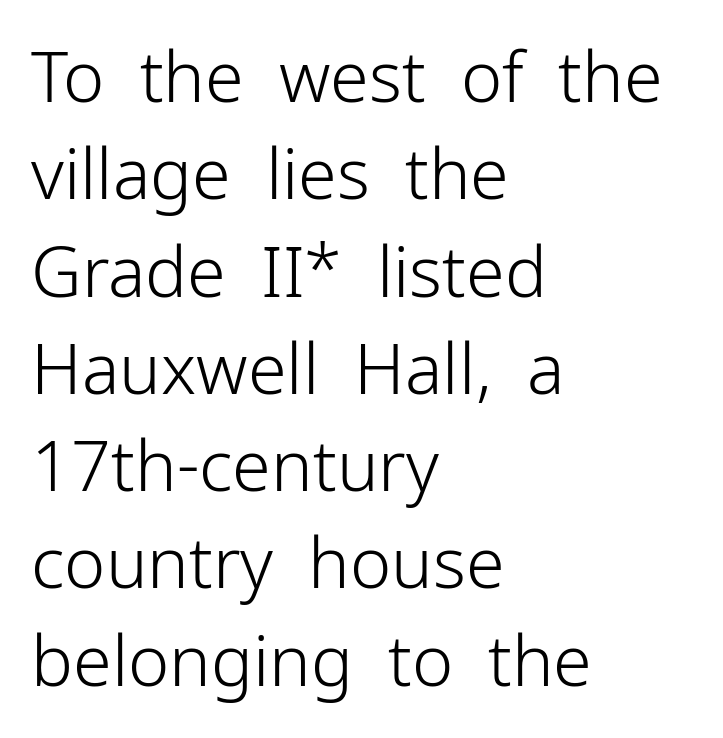
{"serif": "no", "italic": "no", "bold": "no", "weight": "light", "width": "normal", "stroke_contrast": "low", "x_height": "medium", "monospaced": "no", "underline": "no", "align": "left", "line_spacing": "normal", "line_spacing_ratio": 1.39, "letter_spacing": "normal", "letter_spacing_em": 0.0, "glyph_px": 70}
